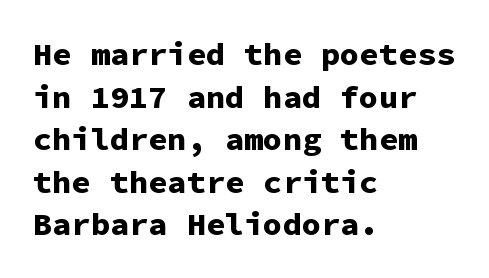
Normally led — the rows are evenly, conventionally spaced. Visually the block forms a straight wall on the left and a jagged coastline on the right. This is sans-serif lettering, the kind often seen on screens and signage. The passage shown is not underscored anywhere.
